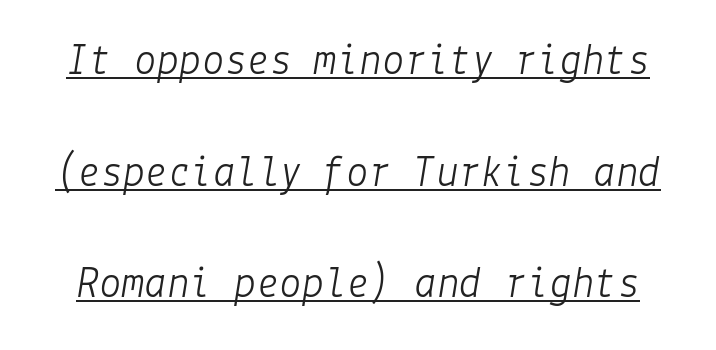
{"italic": "yes", "lean": "right", "slant_degrees": 9, "bold": "no", "weight": "light", "width": "normal", "stroke_contrast": "low", "x_height": "medium", "underline": "yes", "line_spacing": "loose", "line_spacing_ratio": 2.48, "letter_spacing": "normal", "letter_spacing_em": 0.0, "glyph_px": 45}
